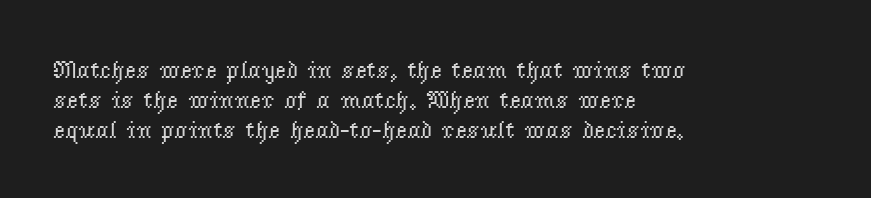
Stem width sits at or under what a default text font uses. Rendered with straight, roman letterforms. In CSS terms this would be text-align: left. Is the letter spacing exaggerated? No — it looks like the ordinary default.
